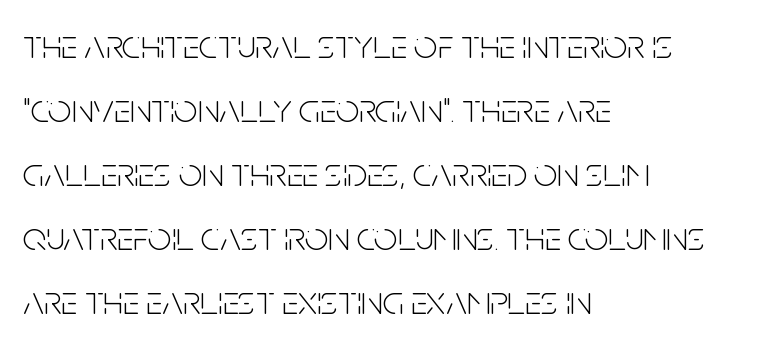
You could not count columns in this text — the font is proportionally spaced. Underline: absent. Layout note: lines flush left. Summary of vertical rhythm: regular, with standard interline spacing. Stroke mass is kept to a normal reading level or below. Look at the bottom of the vertical strokes: they stop flat, with no serifs.
